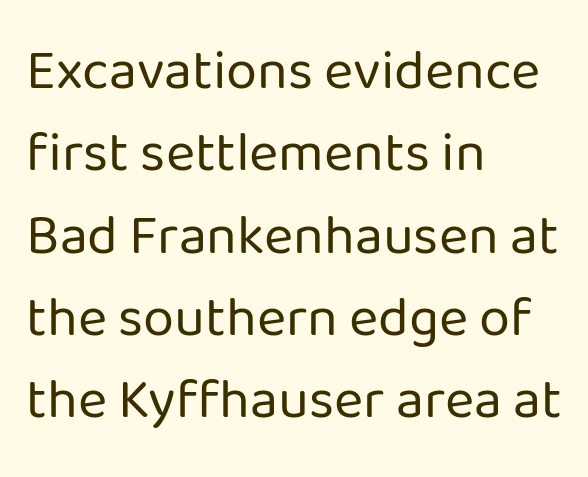
Q: Is the text bold? A: No.
Q: Is the text italic (slanted)? A: No, it is upright.
Q: Is the typeface a serif or a sans-serif typeface? A: Sans-serif.
Q: Is the text underlined? A: No.
Q: How is the paragraph aligned? A: Left-aligned.
Q: Is the spacing between letters normal or unusually wide? A: Normal.
Q: Is the spacing between lines tight, normal or loose? A: Normal.
Q: Width (condensed, normal, or wide)? A: Normal.
Q: Stroke contrast? A: Low.
Q: x-height? A: Medium.
Q: Monospaced? A: No.
